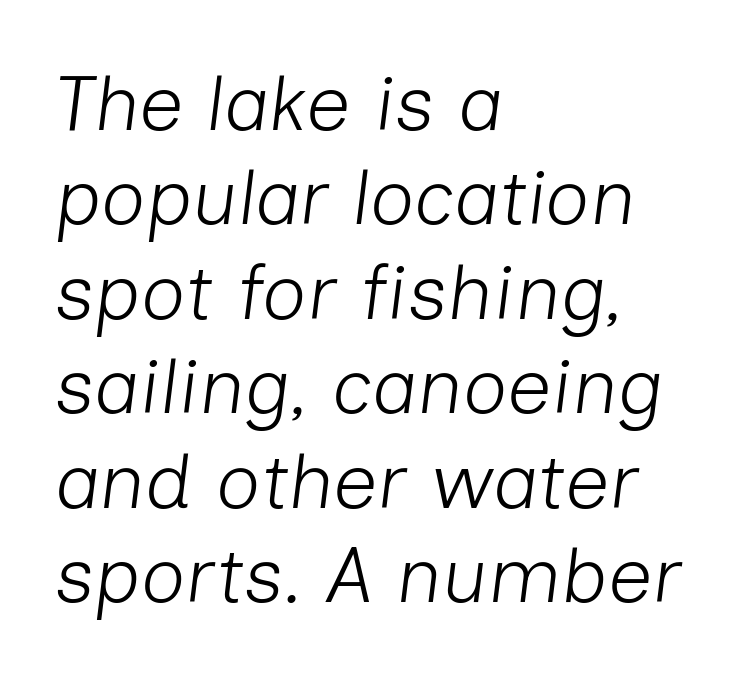
{"italic": "yes", "lean": "right", "slant_degrees": 7, "bold": "no", "weight": "light", "width": "normal", "stroke_contrast": "low", "x_height": "medium", "monospaced": "no", "underline": "no", "align": "left", "line_spacing_ratio": 1.21, "letter_spacing": "normal", "letter_spacing_em": 0.0, "glyph_px": 78}
